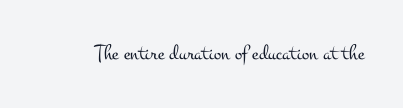
{"bold": "no", "underline": "no", "letter_spacing": "normal", "letter_spacing_em": 0.0, "glyph_px": 22}
